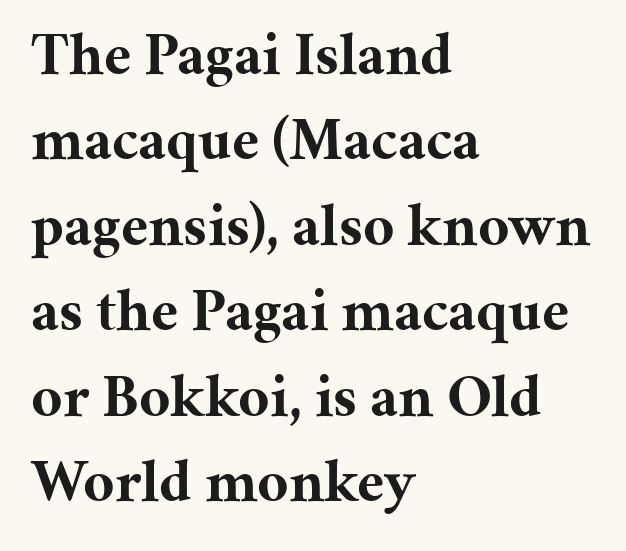
Font category for this specimen: serif. In CSS terms this would be text-align: left. Students, observe: this is what conventionally led text looks like. The tracking reads as untouched default to a designer's eye. The letters are bold, with thick, heavy strokes. Characters remain perfectly vertical along every line.
